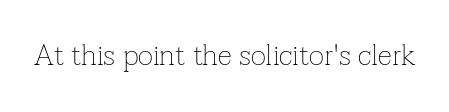
The image shows 29 px thin serif type, upright; set normal letter spacing, not underlined; low stroke contrast and a medium x-height.
